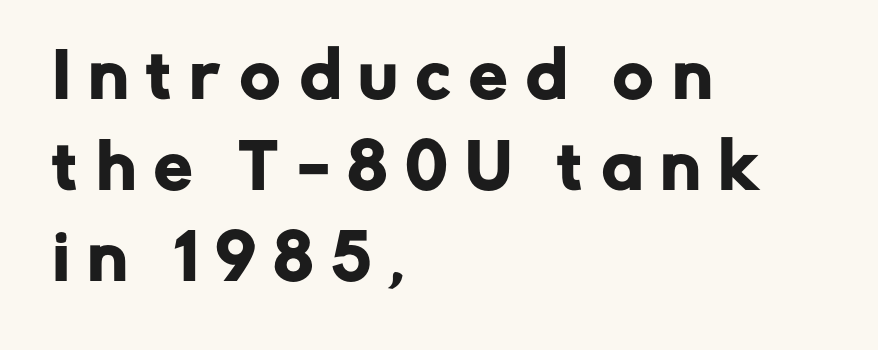
Underline: absent. Quick note: interline space is typical. The font's upright variant was chosen for this text. Tracking value appears strongly positive — letters spread wide. Teacher's note: observe the even left margin — that is flush-left alignment.
